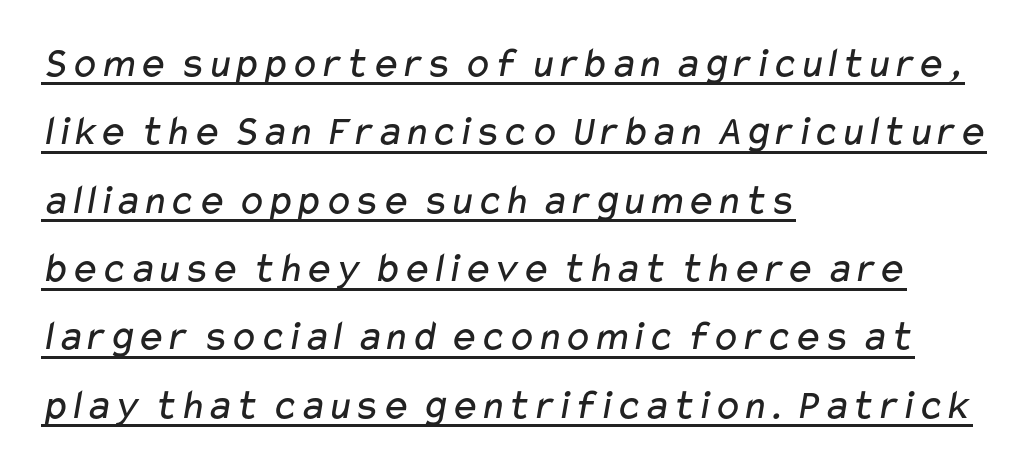
The image shows 43 px regular-weight, wide sans-serif type; set left-aligned, normal line spacing (1.59x), normal letter spacing, underlined; low stroke contrast and a medium x-height.
